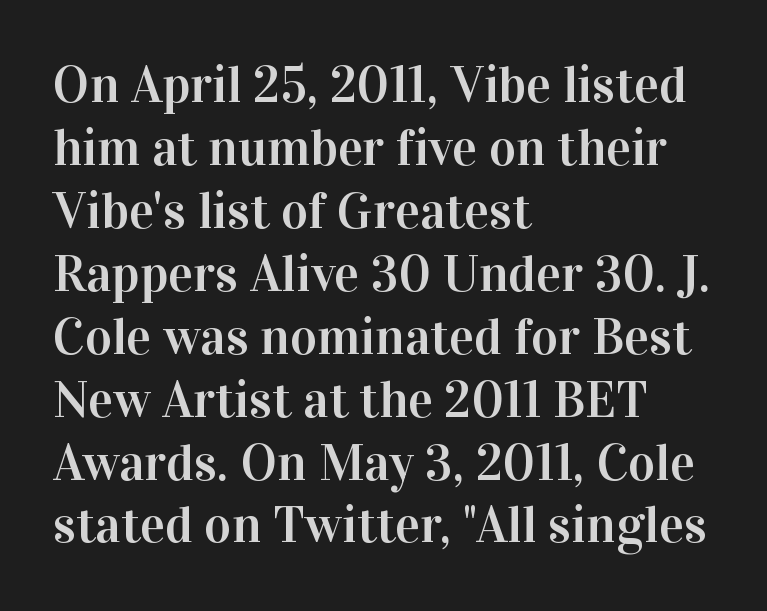
The image shows 52 px serif type, upright; set left-aligned, line spacing 1.21x, normal letter spacing, not underlined; high stroke contrast and a medium x-height.
